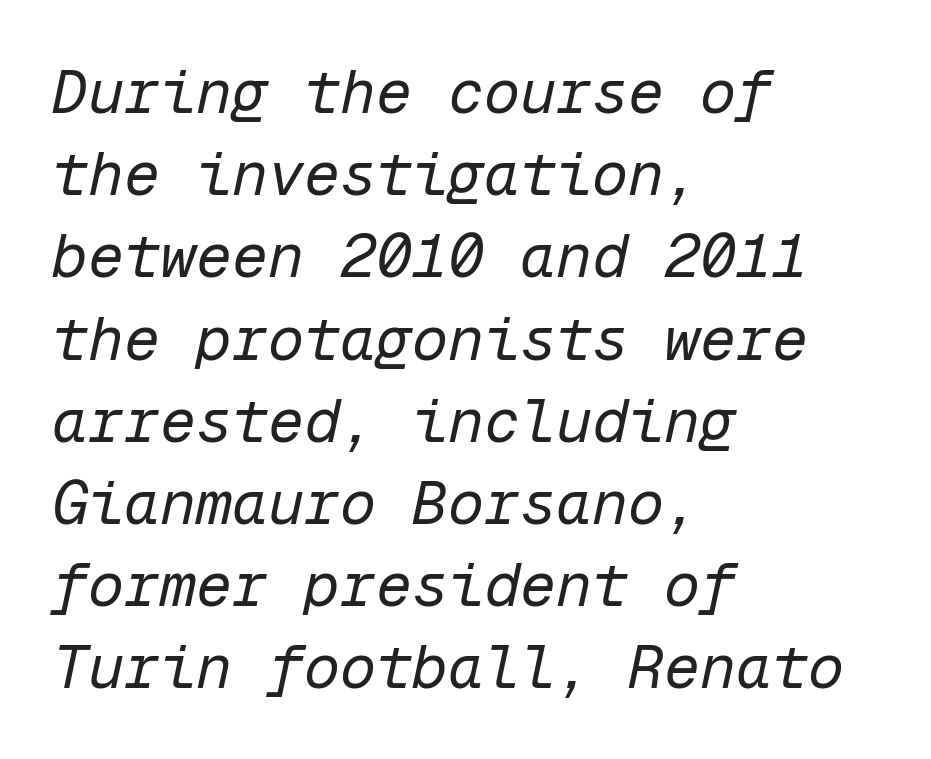
Between one letter and the next there's only the usual sliver of space. Summary of vertical rhythm: regular, with standard interline spacing. Stems and bowls with no extra thickness — not bold. The strip under each line holds only bare page. The face used here is monospaced, like something from a code editor. Characters are canted at an angle relative to the baseline's perpendicular.
